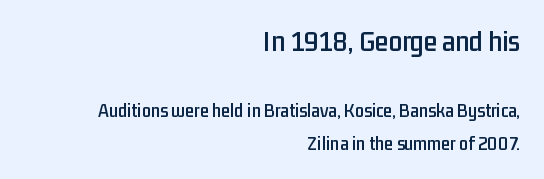
The image shows 30 px condensed sans-serif type, upright; set right-aligned, normal line spacing (1.69x), normal letter spacing, not underlined; the first (top) block is 1.5x larger; low stroke contrast and a medium x-height.
